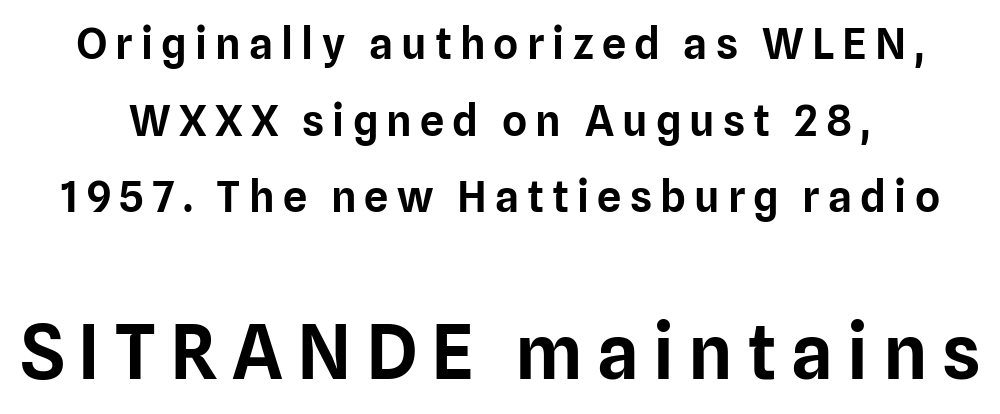
Glance below the letters and you will spot only blank space. This rendering uses center alignment, leaving both contours irregular but symmetric. Look at the bottom of the vertical strokes: they stop flat, with no serifs. These lines were composed using upright roman letters. Here the designer chose a conventional face with non-uniform glyph widths.
